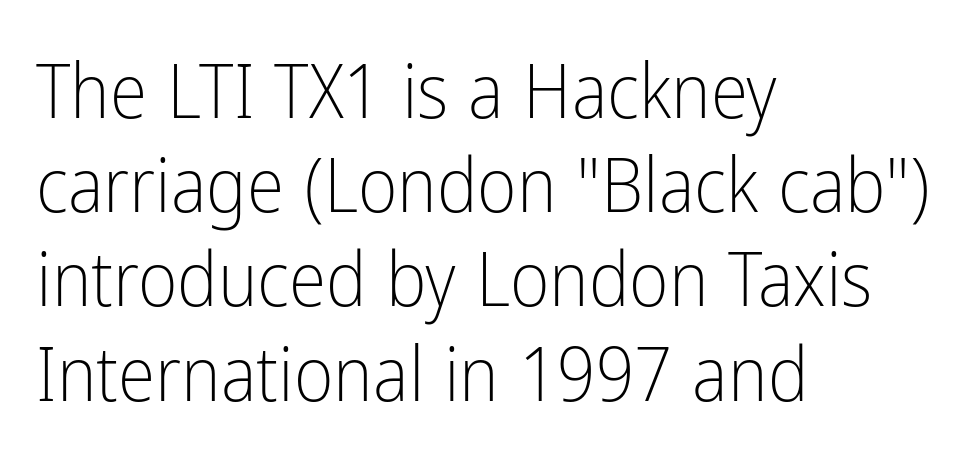
{"serif": "no", "italic": "no", "bold": "no", "weight": "light", "width": "condensed", "stroke_contrast": "low", "x_height": "medium", "monospaced": "no", "underline": "no", "align": "left", "line_spacing_ratio": 1.24, "letter_spacing": "normal", "letter_spacing_em": 0.0, "glyph_px": 76}
